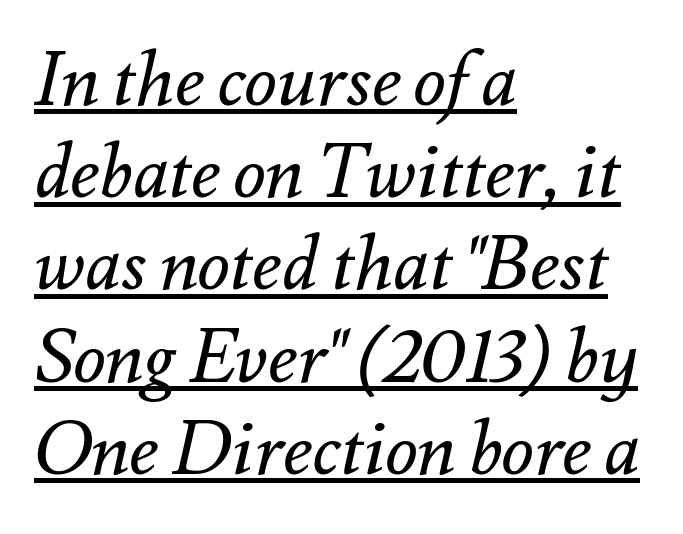
Q: Is the text bold? A: No.
Q: Is the text italic (slanted)? A: Yes, it leans right by about 12 degrees.
Q: Is the text underlined? A: Yes.
Q: How is the paragraph aligned? A: Left-aligned.
Q: Is the spacing between letters normal or unusually wide? A: Normal.
Q: Width (condensed, normal, or wide)? A: Normal.
Q: Stroke contrast? A: Medium.
Q: x-height? A: Small.
Q: Monospaced? A: No.
